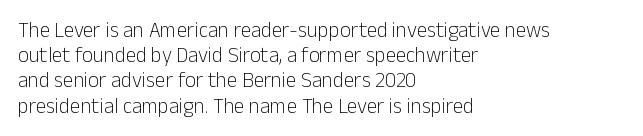
The letterforms sit shoulder to shoulder at normal distance. Typeset ragged right — the left edge is the straight one. The lettering holds an erect, upright posture throughout. Vertical stems look standard width or narrower in stroke. Beneath every word, the page is bare.
